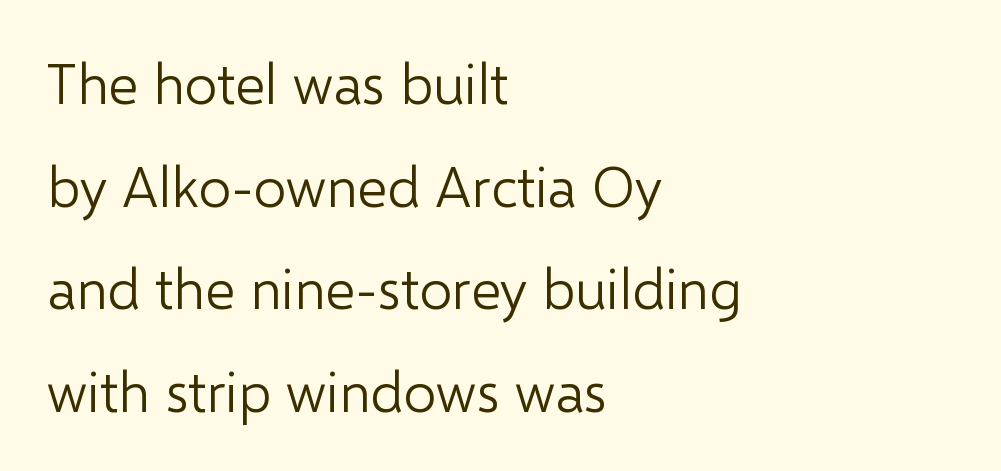
Weight class: somewhere from thin through regular. The letters advance in unequal steps, a hallmark of proportional type. This rendering leaves character spacing at its baseline value. This is the regular roman posture of the typeface.
